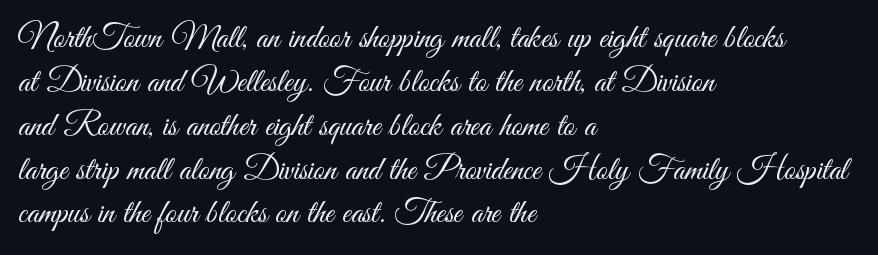
{"serif": "no", "bold": "no", "weight": "light", "width": "condensed", "stroke_contrast": "medium", "x_height": "small", "monospaced": "no", "underline": "no", "align": "left", "line_spacing": "normal", "line_spacing_ratio": 1.29, "letter_spacing": "normal", "letter_spacing_em": 0.0, "glyph_px": 34}
